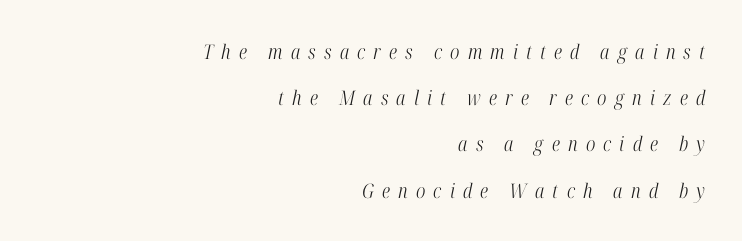
Heaviness? Minimal to ordinary, like unemphasized prose. This rendering features lettering with no underline. A flush-right, rag-left setting is used for this passage. Airy leading. The typography opts for an oblique posture over an upright one. Look at the tracking — it's clearly loosened, letters drifting apart.
